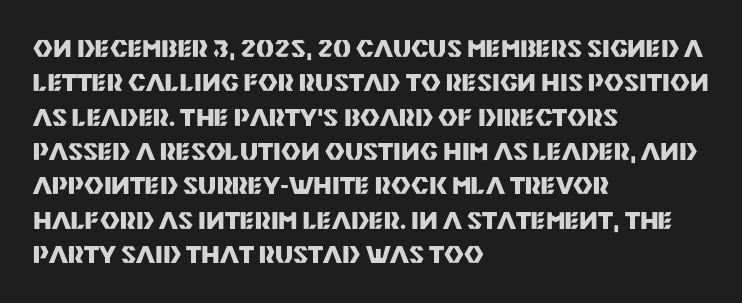
The passage shown is emphatically bold. The space directly below the letters is spotless. Italic? Not at all — the glyphs are vertical. The block of text has a typical density, with ordinary space between rows.
